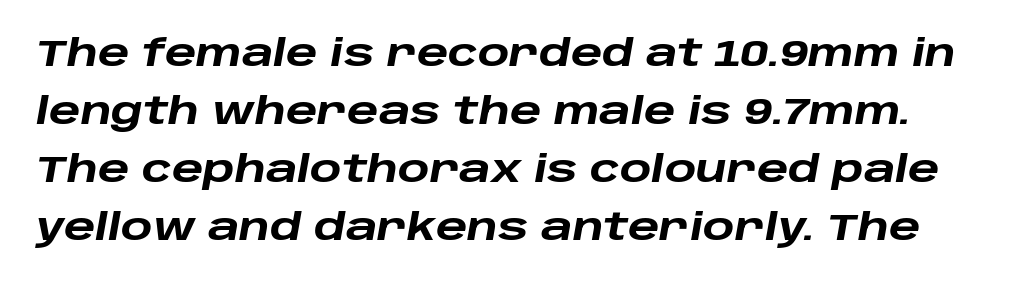
Normally led — the rows are evenly, conventionally spaced. This sample uses an oblique cut, with every glyph tilted off the vertical. Bold? Absolutely — the strokes are thick and heavy. Do the characters align in a grid? No, the font is proportional. Each row of text sits above clean, open space. Default kerning and tracking; the words read as compact shapes.
